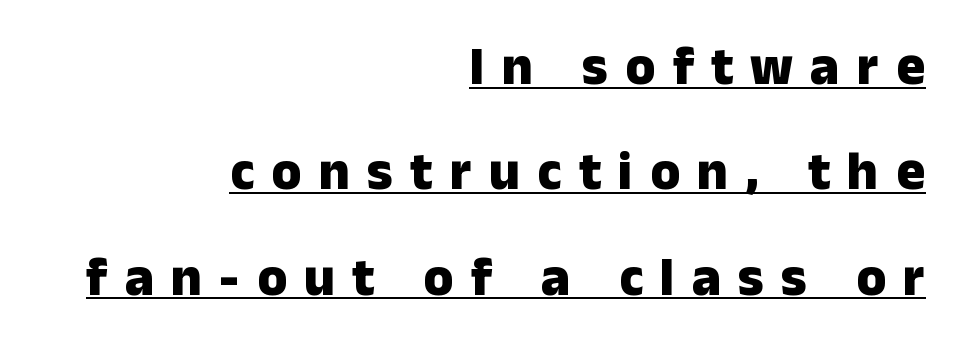
Q: Is the text bold? A: Yes.
Q: Is the text italic (slanted)? A: No, it is upright.
Q: Is the typeface a serif or a sans-serif typeface? A: Sans-serif.
Q: Is the text underlined? A: Yes.
Q: How is the paragraph aligned? A: Right-aligned.
Q: Is the spacing between letters normal or unusually wide? A: Unusually wide.
Q: Is the spacing between lines tight, normal or loose? A: Loose.
Q: Width (condensed, normal, or wide)? A: Normal.
Q: Stroke contrast? A: Low.
Q: x-height? A: Medium.
Q: Monospaced? A: No.
